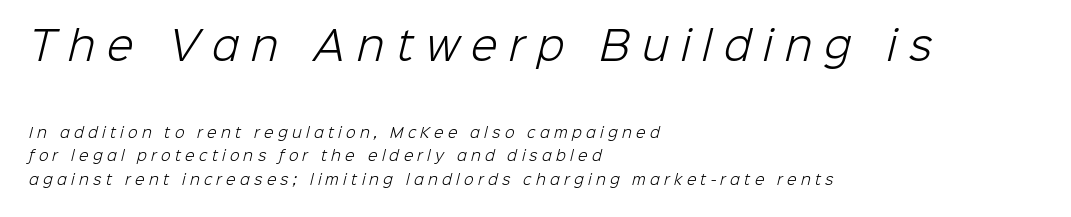
{"serif": "no", "bold": "no", "weight": "light", "width": "normal", "stroke_contrast": "low", "x_height": "medium", "monospaced": "no", "underline": "no", "align": "left", "line_spacing": "normal", "line_spacing_ratio": 1.68, "letter_spacing": "wide", "letter_spacing_em": 0.31, "larger_block": "first", "size_ratio": 2.79, "glyph_px": 39}
